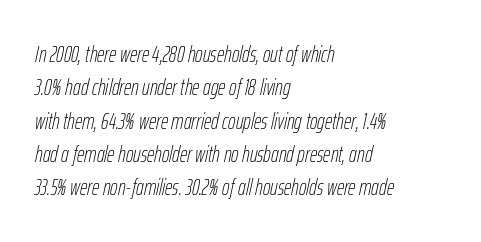
Quick note: underline off. Nobody touched the tracking dial on this one. Quick note: italic. How would I describe the line gaps? Plain and ordinary. Nothing heavy about these letters — not bold at all.
